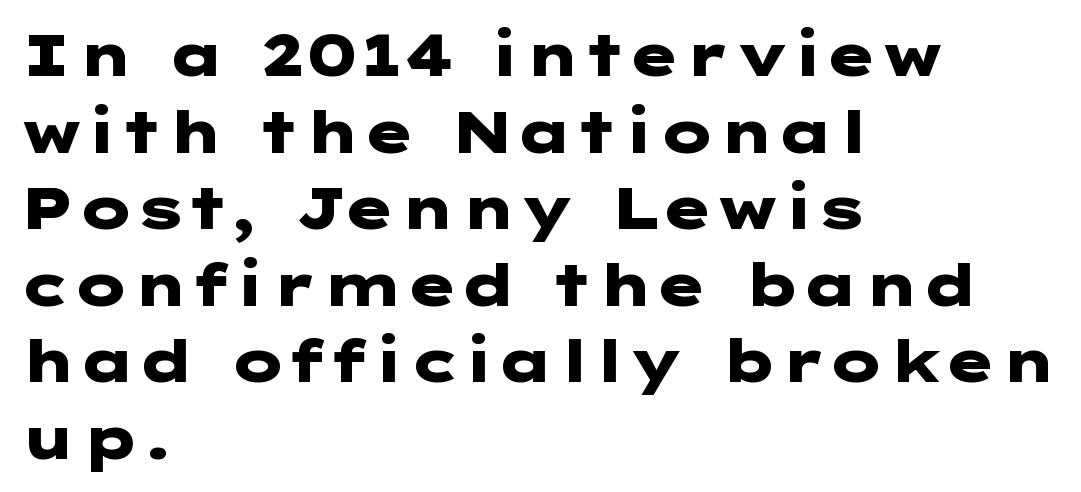
The image shows 58 px heavy, wide sans-serif type, upright; set left-aligned, normal line spacing (1.32x), normal letter spacing, not underlined; low stroke contrast and a medium x-height.
